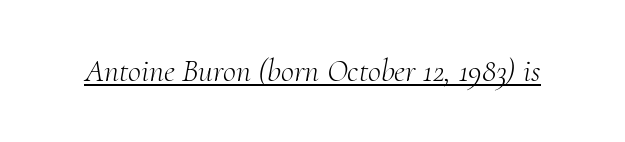
The face used here is proportionally spaced, like ordinary book or web type. Spacing between characters is what you'd get straight out of the box. The glyphs look as if they've been sheared to an angle. Letterform terminals end in serifs throughout the passage. The font is comparable to plain body text, perhaps lighter.
